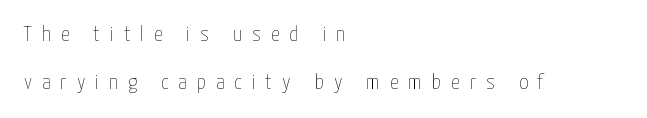
Rule under the text: the space is simply empty. Leading is clearly above the norm, producing a sparse column. You can tell it's not italic because the verticals are truly vertical. The rendering inserts visible extra space after every character. This reads as an unemphasized weight, regular at the heaviest. This sample is left-justified, so line endings fall wherever the words run out.
